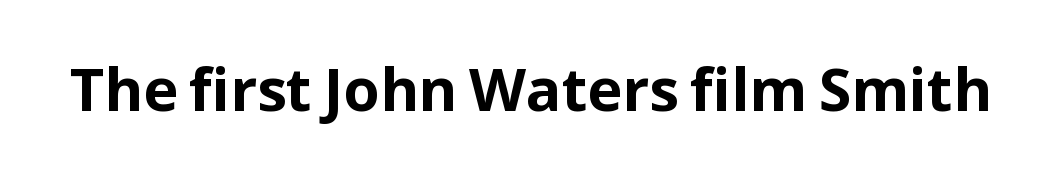
The zone under the glyphs is completely vacant. The designer went with a sans here, leaving each stem footless. A full-strength bold gives these letters their thick strokes. Is there any slant? The stems are plumb. You could not count columns in this text — the font is proportionally spaced.
